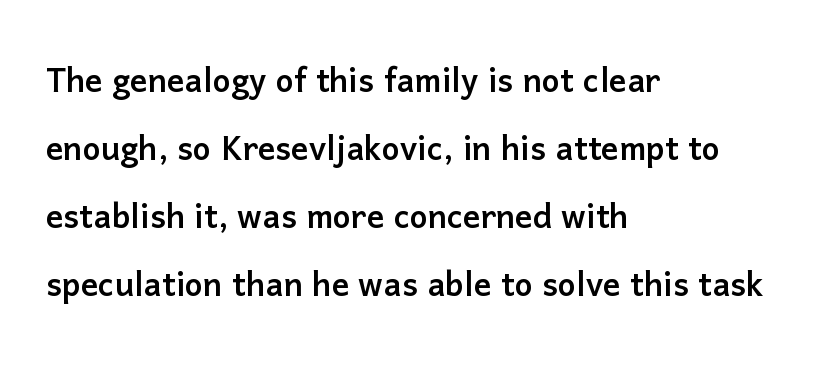
The image shows 43 px sans-serif type, upright; set left-aligned, normal line spacing (1.58x), normal letter spacing, not underlined; low stroke contrast and a medium x-height.
